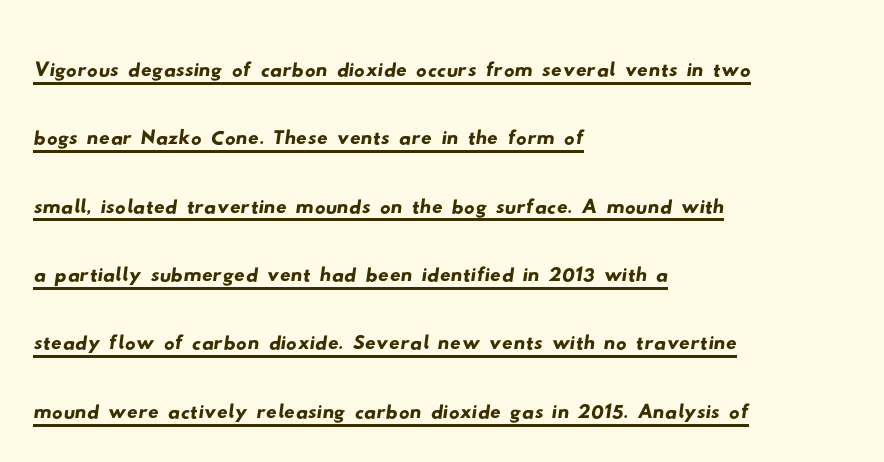
Each line of the rendering has a horizontal stroke beneath the glyphs. Stroke terminals: plain, sans-serif. These lines are rendered in a variable-pitch font. Here the glyphs are tracked normally, forming tight word shapes.
